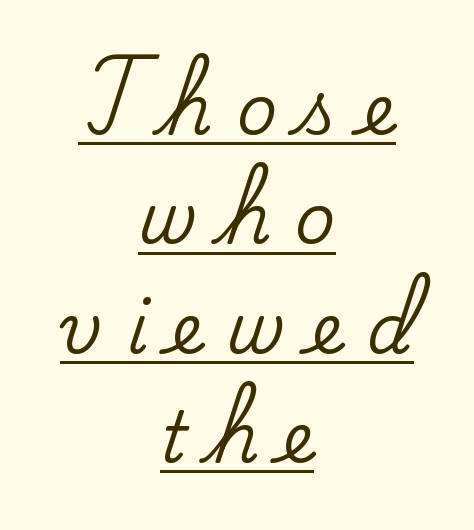
These lines are rendered in a variable-pitch font. I'd call this a serif setting — the letters wear small feet. Rows of type keep a routine distance in the vertical direction.
